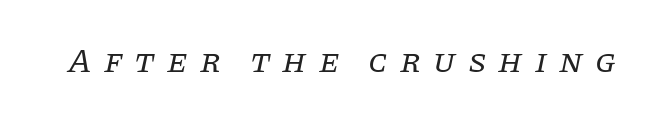
{"serif": "yes", "italic": "yes", "lean": "right", "slant_degrees": 11, "bold": "no", "weight": "regular", "width": "normal", "stroke_contrast": "low", "x_height": "large", "monospaced": "no", "underline": "no", "letter_spacing": "wide", "letter_spacing_em": 0.35, "glyph_px": 34}
